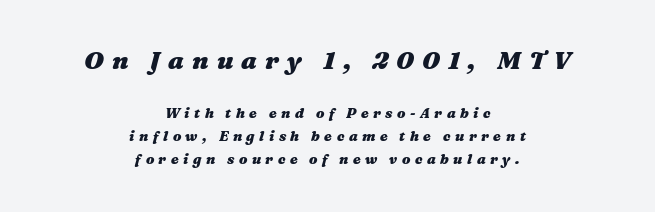
The image shows 25 px bold type, italic (leaning right); set centered, normal line spacing (1.62x), unusually wide letter spacing (+0.32 em), not underlined; the first (top) block is 1.79x larger.
